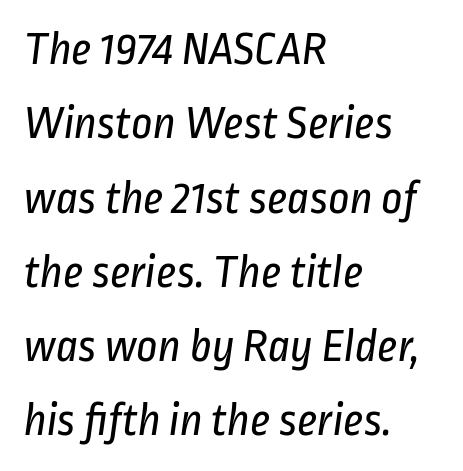
{"serif": "no", "bold": "no", "weight": "regular", "width": "condensed", "stroke_contrast": "low", "x_height": "medium", "monospaced": "no", "underline": "no", "align": "left", "line_spacing": "normal", "line_spacing_ratio": 1.58, "letter_spacing": "normal", "letter_spacing_em": 0.0, "glyph_px": 47}
